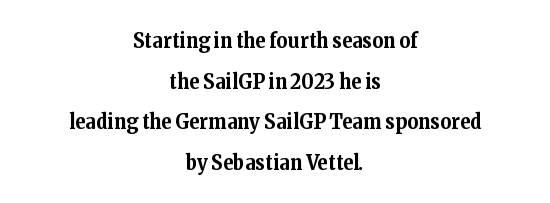
The image shows 21 px bold type, upright; set centered, loose line spacing (1.93x), normal letter spacing, not underlined.
